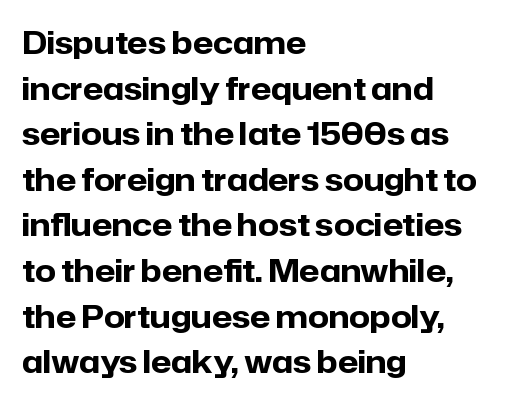
Q: Is the text bold? A: Yes.
Q: Is the text italic (slanted)? A: No, it is upright.
Q: Is the typeface a serif or a sans-serif typeface? A: Sans-serif.
Q: Is the text underlined? A: No.
Q: How is the paragraph aligned? A: Left-aligned.
Q: Is the spacing between letters normal or unusually wide? A: Normal.
Q: Is the spacing between lines tight, normal or loose? A: Normal.
Q: Width (condensed, normal, or wide)? A: Normal.
Q: Stroke contrast? A: Low.
Q: x-height? A: Medium.
Q: Monospaced? A: No.
